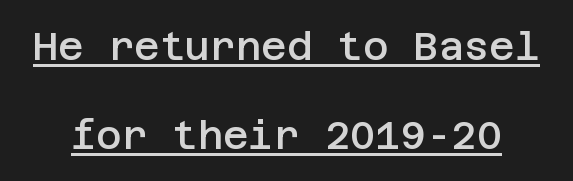
{"serif": "no", "italic": "no", "bold": "semi", "weight": "semibold", "width": "normal", "stroke_contrast": "low", "x_height": "large", "underline": "yes", "line_spacing": "loose", "line_spacing_ratio": 2.27, "letter_spacing": "normal", "letter_spacing_em": 0.0, "glyph_px": 39}
